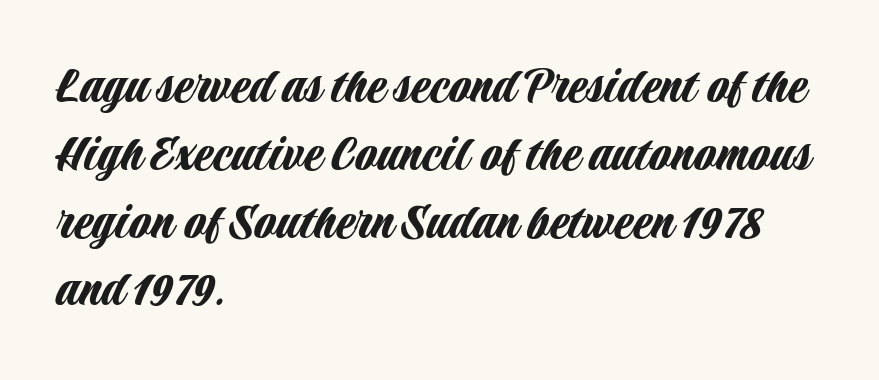
Q: Is the text italic (slanted)? A: Yes.
Q: Is the typeface a serif or a sans-serif typeface? A: Sans-serif.
Q: Is the text underlined? A: No.
Q: How is the paragraph aligned? A: Left-aligned.
Q: Is the spacing between letters normal or unusually wide? A: Normal.
Q: Width (condensed, normal, or wide)? A: Condensed.
Q: Stroke contrast? A: Low.
Q: x-height? A: Large.
Q: Monospaced? A: No.
